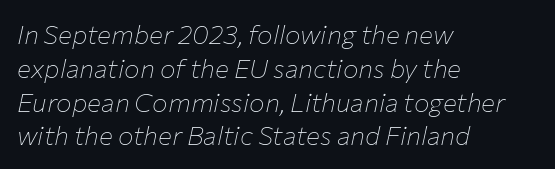
The image shows 26 px text type, italic (leaning right); set left-aligned, normal line spacing (1.3x), normal letter spacing, not underlined.
